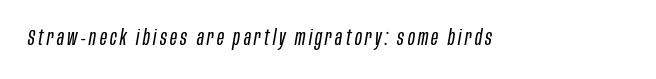
{"italic": "yes", "lean": "right", "slant_degrees": 10, "bold": "no", "underline": "no", "glyph_px": 21}
